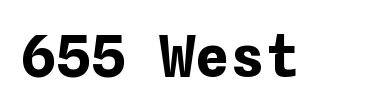
The image shows 58 px bold type, upright; set normal letter spacing, not underlined; low stroke contrast and a medium x-height.
